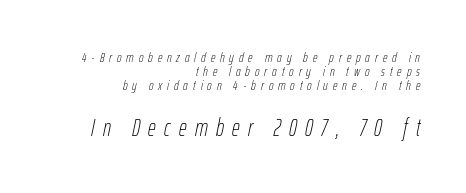
The image shows 24 px text type, italic (leaning right); set right-aligned, tight line spacing (1.01x), unusually wide letter spacing (+0.35 em), not underlined; the second (bottom) block is 1.71x larger.
